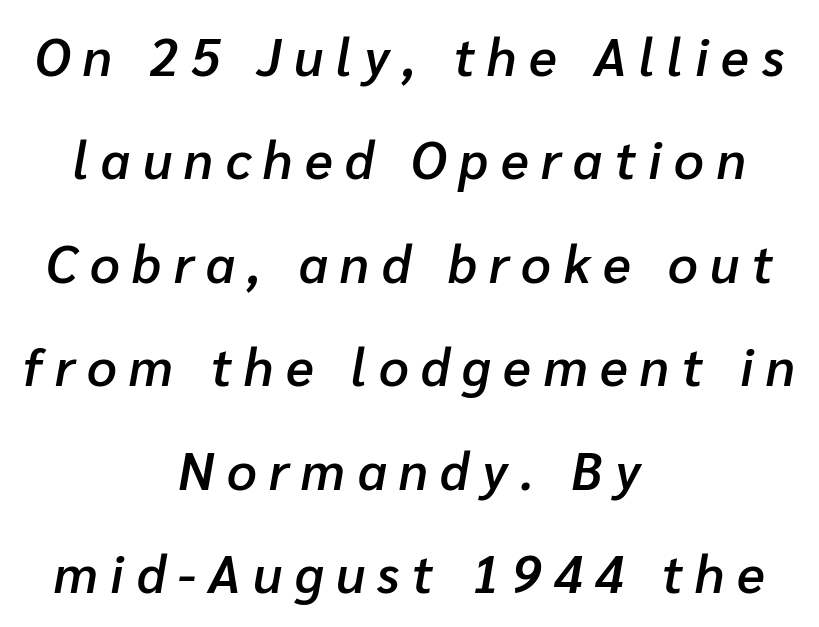
Q: Is the text bold? A: Semi-bold.
Q: Is the text italic (slanted)? A: Yes, it leans right by about 10 degrees.
Q: Is the text underlined? A: No.
Q: How is the paragraph aligned? A: Centered.
Q: Is the spacing between letters normal or unusually wide? A: Unusually wide.
Q: Is the spacing between lines tight, normal or loose? A: Loose.
Q: Width (condensed, normal, or wide)? A: Normal.
Q: Stroke contrast? A: Low.
Q: x-height? A: Medium.
Q: Monospaced? A: No.
